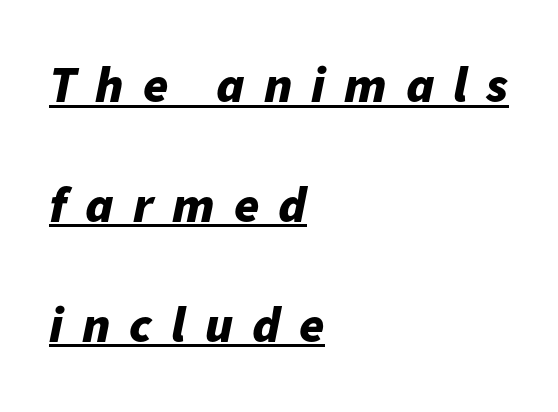
{"italic": "yes", "lean": "right", "slant_degrees": 11, "bold": "yes", "weight": "bold", "width": "normal", "stroke_contrast": "low", "x_height": "medium", "monospaced": "no", "underline": "yes", "align": "left", "line_spacing": "loose", "line_spacing_ratio": 2.35, "letter_spacing": "wide", "letter_spacing_em": 0.37, "glyph_px": 51}
